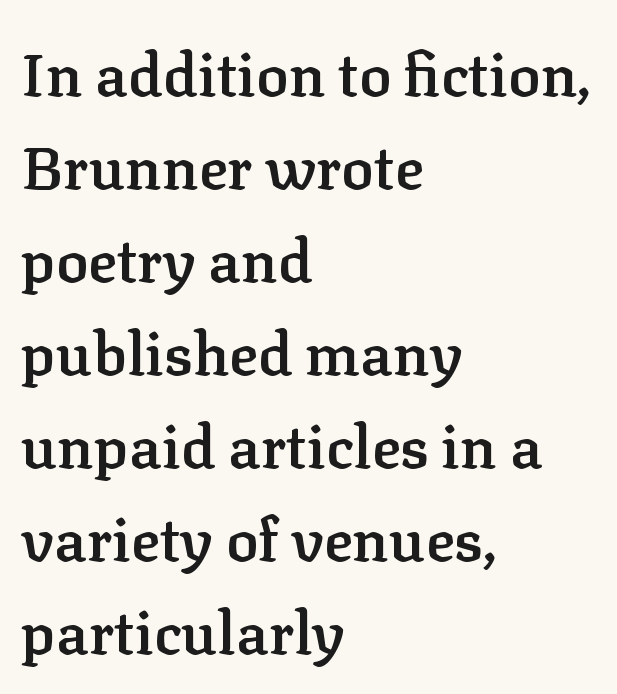
Q: Is the text bold? A: Semi-bold.
Q: Is the text italic (slanted)? A: No, it is upright.
Q: Is the typeface a serif or a sans-serif typeface? A: Serif.
Q: Is the text underlined? A: No.
Q: How is the paragraph aligned? A: Left-aligned.
Q: Is the spacing between letters normal or unusually wide? A: Normal.
Q: Is the spacing between lines tight, normal or loose? A: Normal.
Q: Width (condensed, normal, or wide)? A: Normal.
Q: Stroke contrast? A: Low.
Q: x-height? A: Medium.
Q: Monospaced? A: No.
